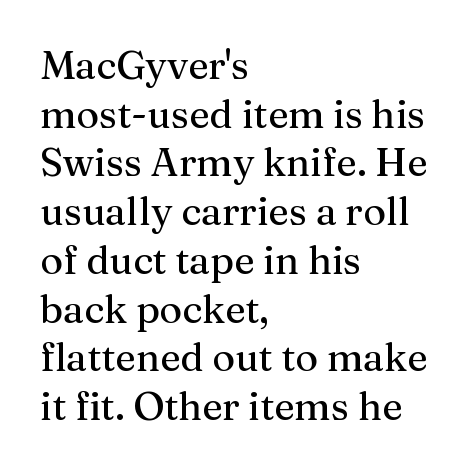
Q: Is the text italic (slanted)? A: No, it is upright.
Q: Is the typeface a serif or a sans-serif typeface? A: Serif.
Q: Is the text underlined? A: No.
Q: How is the paragraph aligned? A: Left-aligned.
Q: Is the spacing between letters normal or unusually wide? A: Normal.
Q: Is the spacing between lines tight, normal or loose? A: Normal.
Q: Width (condensed, normal, or wide)? A: Normal.
Q: Stroke contrast? A: Medium.
Q: x-height? A: Medium.
Q: Monospaced? A: No.
